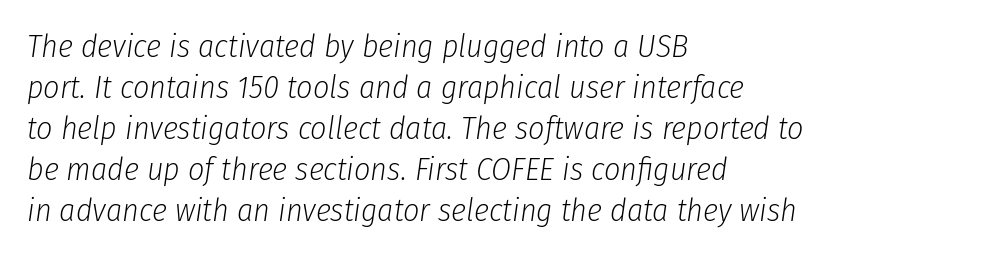
{"italic": "yes", "lean": "right", "slant_degrees": 8, "bold": "no", "weight": "light", "width": "condensed", "stroke_contrast": "low", "x_height": "medium", "monospaced": "no", "underline": "no", "align": "left", "line_spacing": "normal", "line_spacing_ratio": 1.28, "letter_spacing": "normal", "letter_spacing_em": 0.0, "glyph_px": 32}
